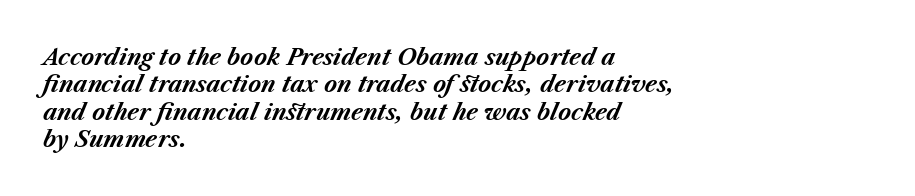
The image shows 22 px bold type, italic (leaning right); set left-aligned, line spacing 1.24x, normal letter spacing, not underlined.
